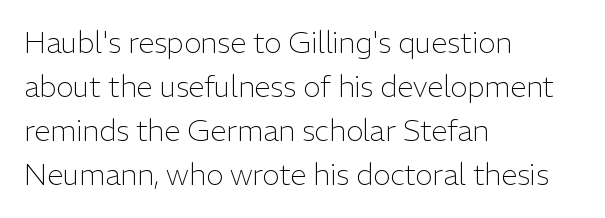
This sample has the flowing, uneven cadence of proportional lettering. Rule under the text: the space is simply empty. Unbolded letterforms with no extra heft. Whoever set this chose a conventional vertical rhythm. The rendering keeps characters at their native spacing. Do the letters lean? They stand straight.
